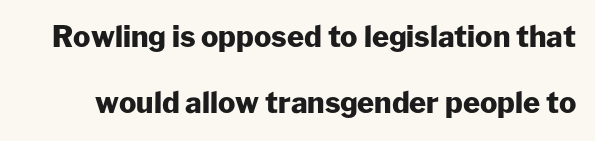
Letter spacing: default. Any mark beneath the type? The region is blank. Observe the absence of serifs on each vertical stroke in this sample. Stroke thickness is high; the sample reads as a true bold.
